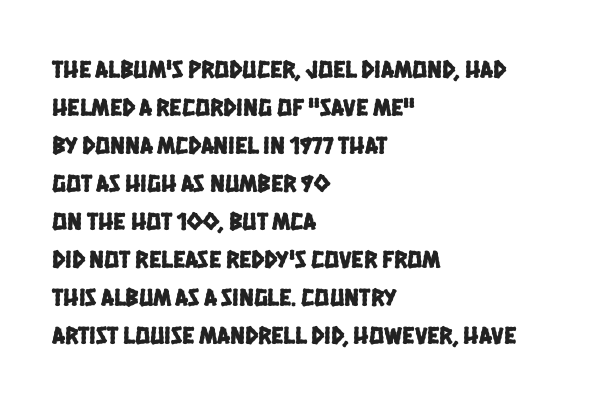
The image shows 25 px text type; set left-aligned, normal line spacing (1.52x), normal letter spacing, not underlined.
